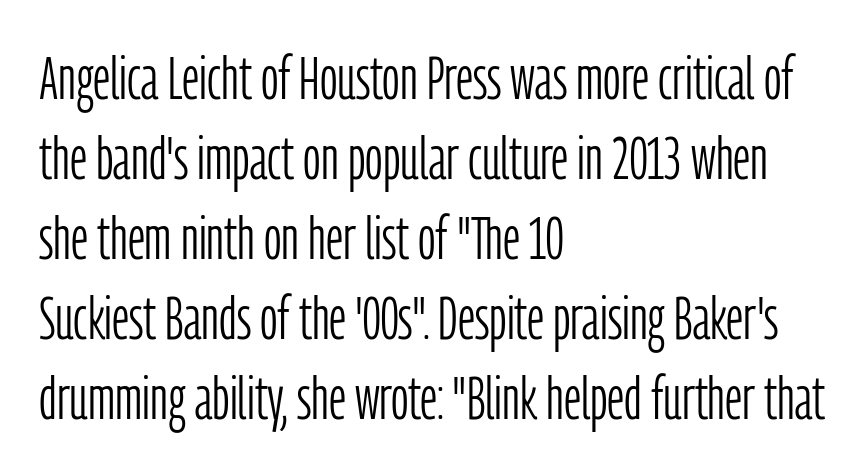
{"serif": "no", "italic": "no", "bold": "no", "weight": "light", "width": "condensed", "stroke_contrast": "low", "x_height": "medium", "monospaced": "no", "underline": "no", "align": "left", "line_spacing": "normal", "line_spacing_ratio": 1.31, "letter_spacing": "normal", "letter_spacing_em": 0.0, "glyph_px": 61}
